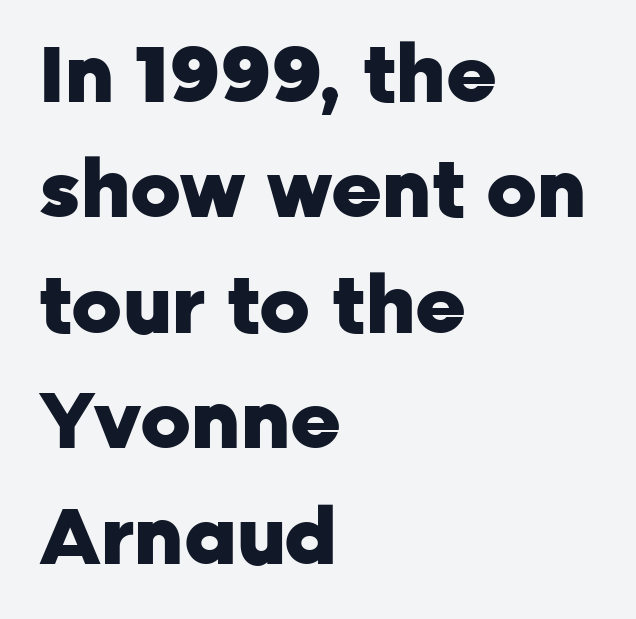
The image shows 78 px heavy sans-serif type, upright; set left-aligned, normal line spacing (1.48x), normal letter spacing, not underlined; low stroke contrast and a medium x-height.
